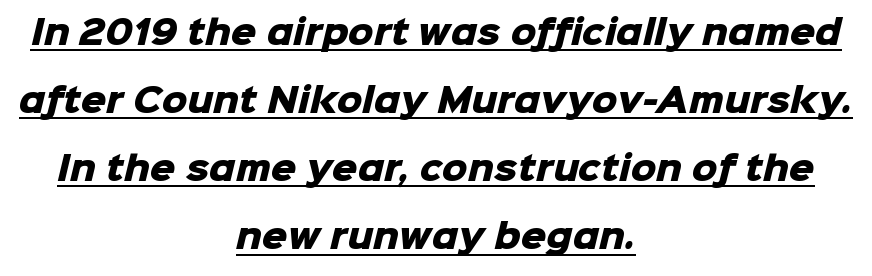
The glyphs in this specimen are sans serif. Whoever set this chose breathing room over compactness in the vertical rhythm. These lines are centered, leaving both edges ragged. Students, observe the line beneath the letters — that is underlining. Weight check: bold — yes, fully. Honestly, the letter spacing is just normal — you wouldn't notice it.
